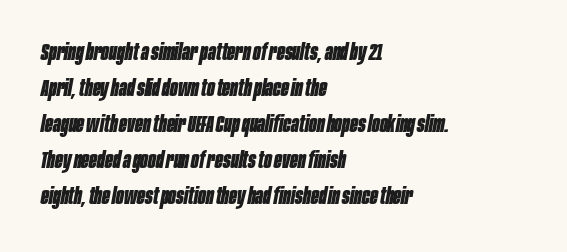
{"italic": "yes", "lean": "right", "slant_degrees": 10, "bold": "yes", "underline": "no", "align": "left", "line_spacing": "normal", "line_spacing_ratio": 1.57, "letter_spacing": "normal", "letter_spacing_em": 0.0, "glyph_px": 23}
